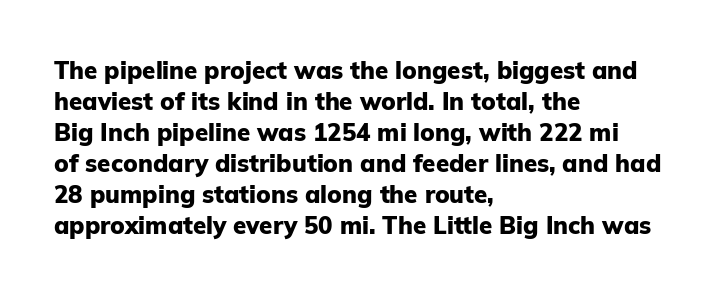
If you measured baseline to baseline, you'd find a middling distance. The specimen reads as upright at a glance. Glyph-to-glyph distance matches everyday printed text. Heavy, bold letterforms. Each row of text sits above clean, open space.
